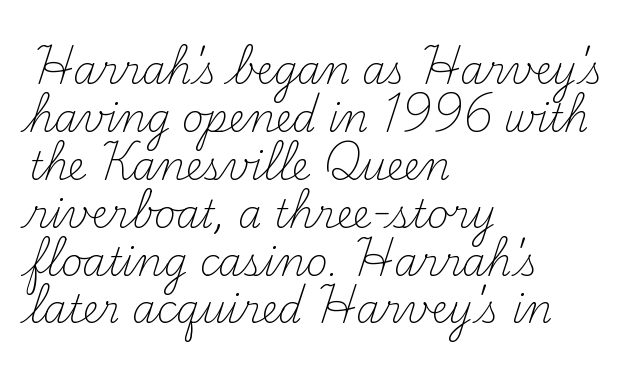
The image shows 38 px light type; set left-aligned, normal line spacing (1.26x), normal letter spacing, not underlined; medium stroke contrast and a small x-height.
